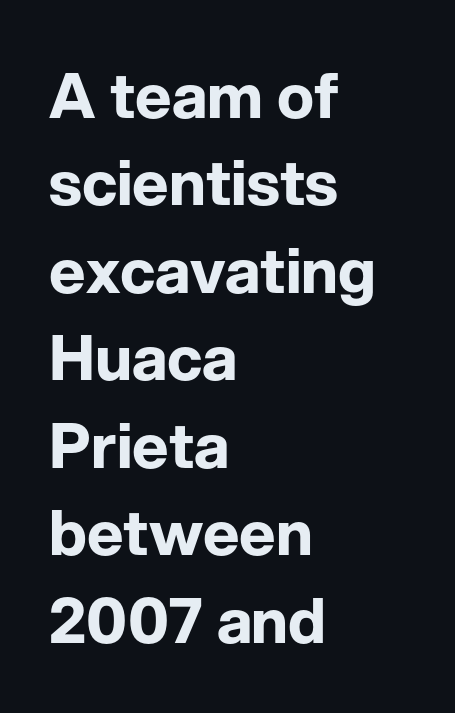
{"serif": "no", "italic": "no", "bold": "yes", "weight": "bold", "width": "normal", "stroke_contrast": "low", "x_height": "medium", "monospaced": "no", "underline": "no", "align": "left", "line_spacing": "normal", "line_spacing_ratio": 1.41, "letter_spacing": "normal", "letter_spacing_em": 0.0, "glyph_px": 62}
